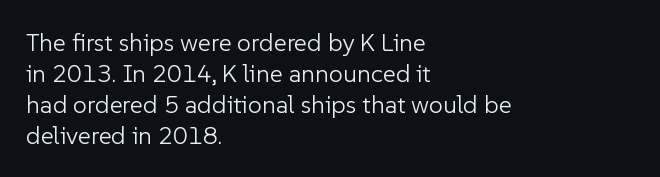
Q: Is the text bold? A: No.
Q: Is the text italic (slanted)? A: No, it is upright.
Q: Is the text underlined? A: No.
Q: How is the paragraph aligned? A: Left-aligned.
Q: Is the spacing between letters normal or unusually wide? A: Normal.
